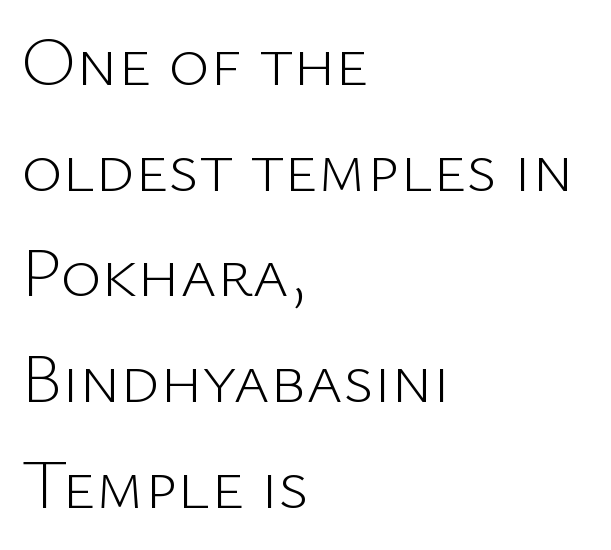
Q: Is the text bold? A: No.
Q: Is the text italic (slanted)? A: No, it is upright.
Q: Is the typeface a serif or a sans-serif typeface? A: Sans-serif.
Q: Is the text underlined? A: No.
Q: How is the paragraph aligned? A: Left-aligned.
Q: Is the spacing between letters normal or unusually wide? A: Normal.
Q: Is the spacing between lines tight, normal or loose? A: Normal.
Q: Width (condensed, normal, or wide)? A: Normal.
Q: Stroke contrast? A: Low.
Q: x-height? A: Medium.
Q: Monospaced? A: No.
